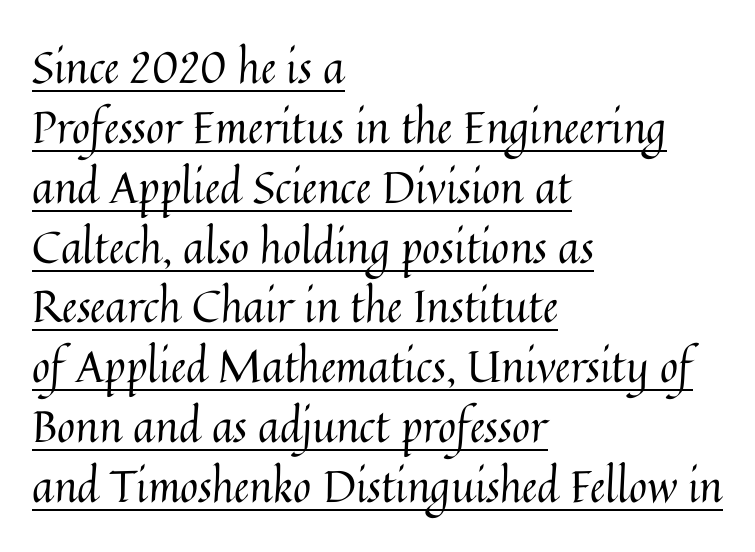
Q: Is the text bold? A: No.
Q: Is the text italic (slanted)? A: Yes.
Q: Is the text underlined? A: Yes.
Q: How is the paragraph aligned? A: Left-aligned.
Q: Is the spacing between letters normal or unusually wide? A: Normal.
Q: Is the spacing between lines tight, normal or loose? A: Normal.
Q: Width (condensed, normal, or wide)? A: Normal.
Q: Stroke contrast? A: Medium.
Q: x-height? A: Medium.
Q: Monospaced? A: No.
